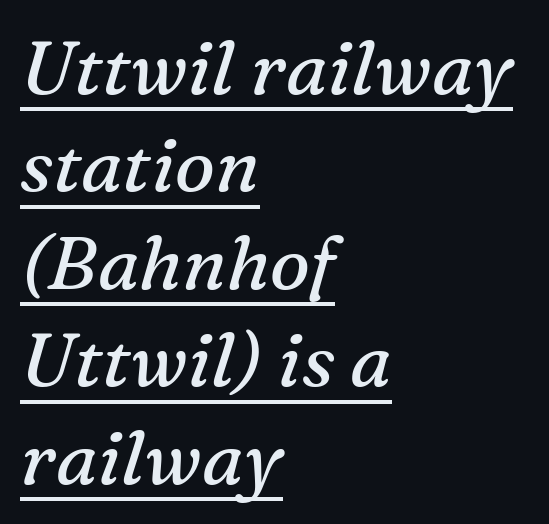
Q: Is the text bold? A: No.
Q: Is the text italic (slanted)? A: Yes, it leans right by about 16 degrees.
Q: Is the typeface a serif or a sans-serif typeface? A: Serif.
Q: Is the text underlined? A: Yes.
Q: How is the paragraph aligned? A: Left-aligned.
Q: Is the spacing between letters normal or unusually wide? A: Normal.
Q: Is the spacing between lines tight, normal or loose? A: Normal.
Q: Width (condensed, normal, or wide)? A: Normal.
Q: Stroke contrast? A: Medium.
Q: x-height? A: Medium.
Q: Monospaced? A: No.
